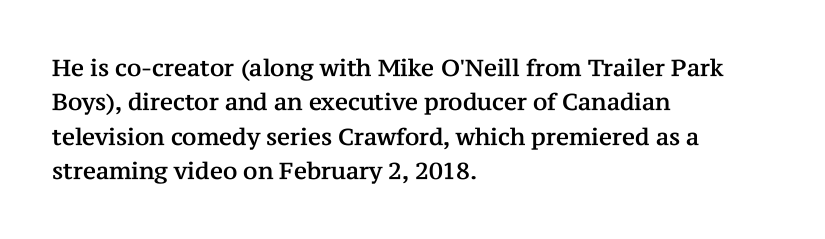
{"italic": "no", "underline": "no", "align": "left", "line_spacing": "normal", "line_spacing_ratio": 1.5, "letter_spacing": "normal", "letter_spacing_em": 0.0, "glyph_px": 23}
